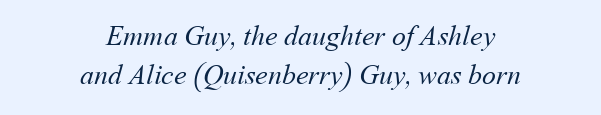
Leading: standard. Looks like regular typesetting: each glyph gets only the width it needs. No extra ink here — the face is not bold. Only glyphs here, with clear space below each row.
